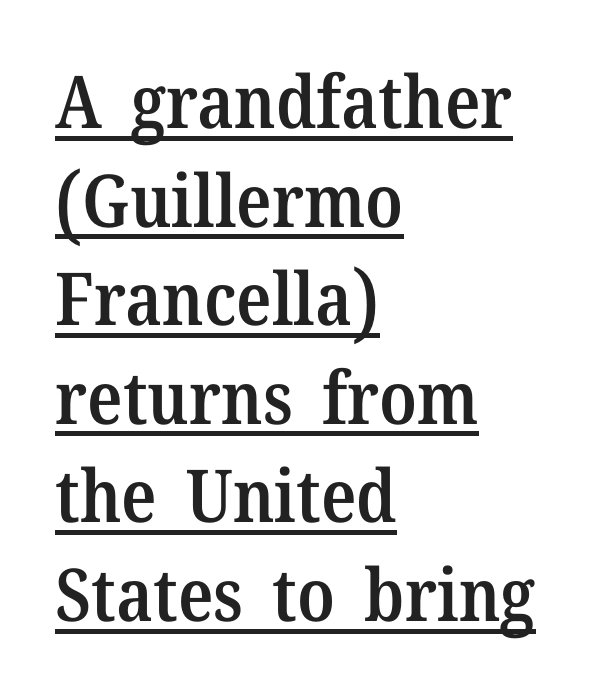
Q: Is the text bold? A: Semi-bold.
Q: Is the text italic (slanted)? A: No, it is upright.
Q: Is the typeface a serif or a sans-serif typeface? A: Serif.
Q: Is the text underlined? A: Yes.
Q: How is the paragraph aligned? A: Left-aligned.
Q: Is the spacing between letters normal or unusually wide? A: Normal.
Q: Is the spacing between lines tight, normal or loose? A: Normal.
Q: Width (condensed, normal, or wide)? A: Normal.
Q: Stroke contrast? A: Medium.
Q: x-height? A: Medium.
Q: Monospaced? A: No.
